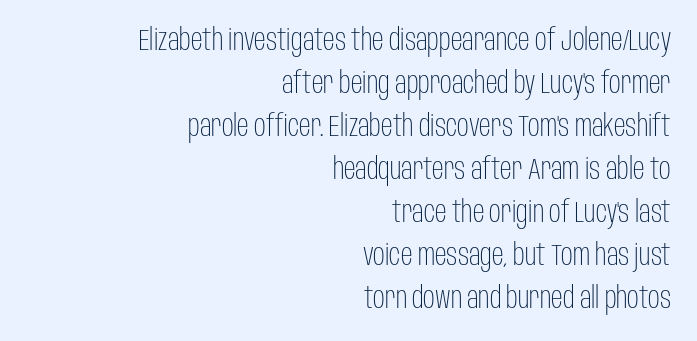
Q: Is the text bold? A: No.
Q: Is the text italic (slanted)? A: No, it is upright.
Q: Is the typeface a serif or a sans-serif typeface? A: Sans-serif.
Q: Is the text underlined? A: No.
Q: How is the paragraph aligned? A: Right-aligned.
Q: Is the spacing between letters normal or unusually wide? A: Normal.
Q: Is the spacing between lines tight, normal or loose? A: Normal.
Q: Width (condensed, normal, or wide)? A: Condensed.
Q: Stroke contrast? A: Low.
Q: x-height? A: Large.
Q: Monospaced? A: No.
